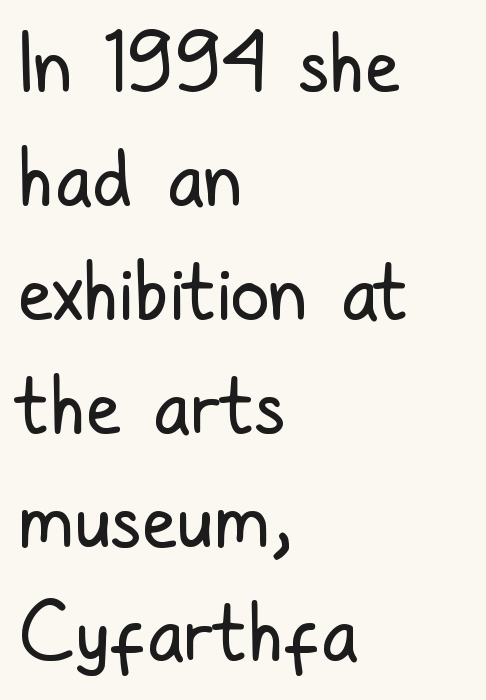
{"serif": "no", "italic": "no", "bold": "no", "weight": "regular", "width": "condensed", "stroke_contrast": "low", "x_height": "medium", "monospaced": "no", "underline": "no", "align": "left", "line_spacing": "normal", "line_spacing_ratio": 1.46, "letter_spacing": "normal", "letter_spacing_em": 0.0, "glyph_px": 78}
